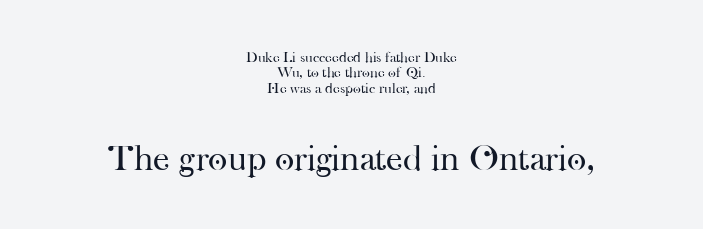
The image shows 37 px regular-weight serif type, upright; set centered, tight line spacing (1.02x), normal letter spacing, not underlined; the second (bottom) block is 2.47x larger; high stroke contrast and a small x-height.
